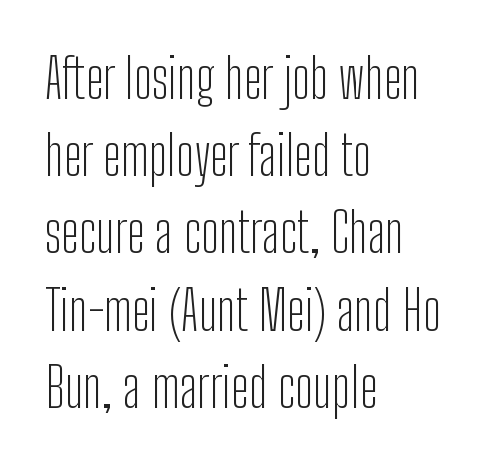
The face used here is proportionally spaced, like ordinary book or web type. Plain, unruled lines of type. This rendering employs a face without finishing strokes, i.e., a sans-serif. The strokes are not fattened; the text isn't bold.
